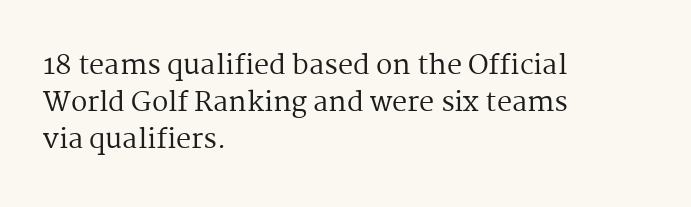
Reading down the block, your eye returns to a fixed left position each line. Tall strokes in this sample are plumb rather than angled. The rendering uses a moderate line-height, typical for paragraphs. This is not heavy type; no bold has been used. Any mark beneath the type? The region is blank. Each word holds together tightly as a unit, with standard inter-letter gaps.
